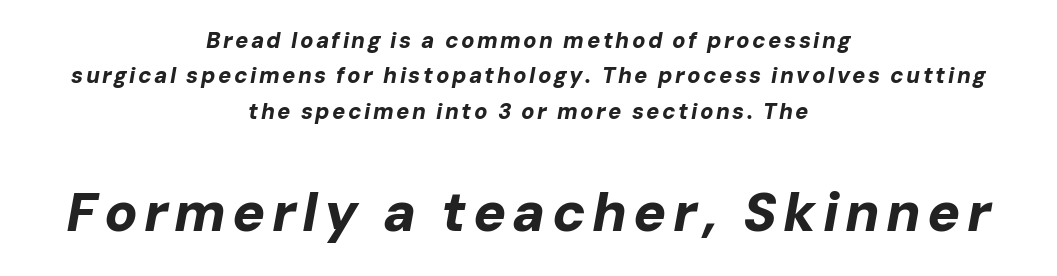
The letters in the lower block stand taller than those in the block above. Note the varied advance widths — an 'i' is clearly narrower than an 'm'. If you drew a line through each stem, it would be angled. In terms of weight, the rendering is a true, heavy bold.
